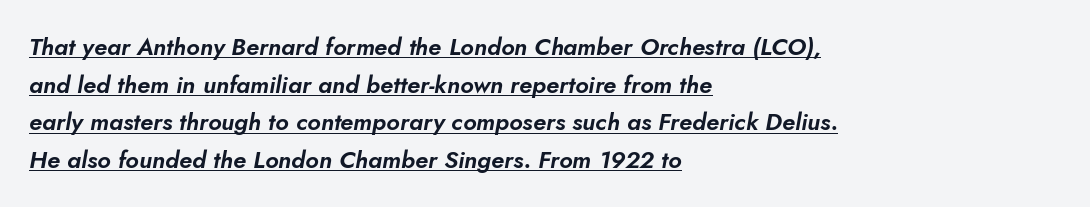
{"italic": "yes", "lean": "right", "slant_degrees": 5, "underline": "yes", "align": "left", "line_spacing": "normal", "line_spacing_ratio": 1.57, "letter_spacing": "normal", "letter_spacing_em": 0.0, "glyph_px": 24}
